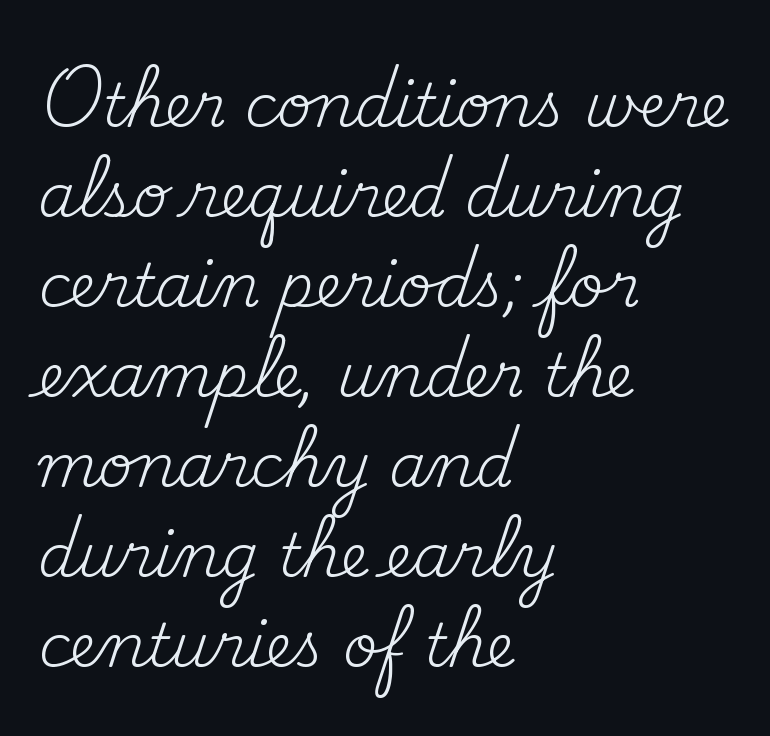
{"serif": "yes", "bold": "no", "weight": "regular", "width": "normal", "stroke_contrast": "medium", "x_height": "small", "monospaced": "no", "underline": "no", "align": "left", "line_spacing": "normal", "line_spacing_ratio": 1.5, "letter_spacing": "normal", "letter_spacing_em": 0.0, "glyph_px": 60}
